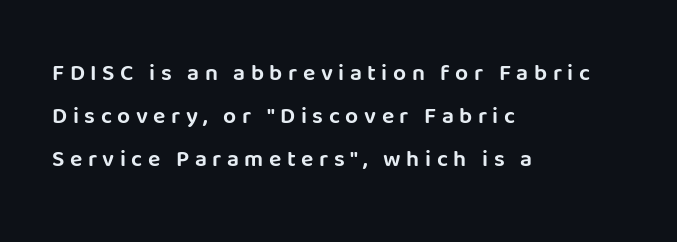
Q: Is the text italic (slanted)? A: No, it is upright.
Q: Is the text underlined? A: No.
Q: How is the paragraph aligned? A: Left-aligned.
Q: Is the spacing between letters normal or unusually wide? A: Unusually wide.
